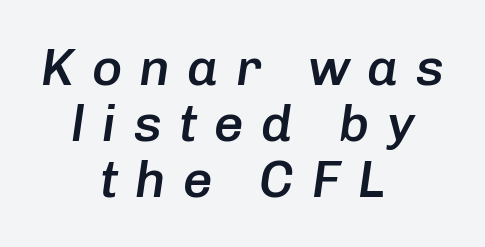
The image shows 52 px semibold type, italic (leaning right); set centered, tight line spacing (1.08x), unusually wide letter spacing (+0.33 em), not underlined; low stroke contrast and a medium x-height.
